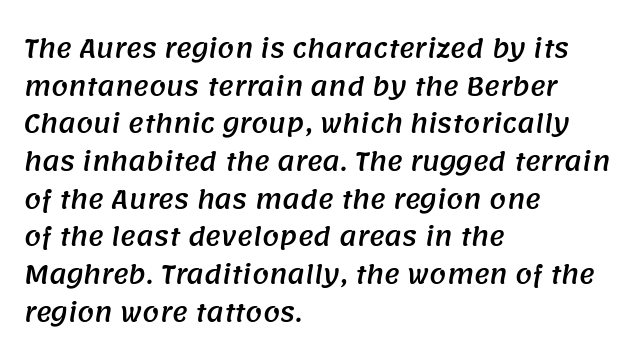
Each new line begins a customary step beneath the previous one. The tracking reads as untouched default to a designer's eye. The passage is arranged the way most books set body copy — flush left. This rendering features lettering with no underline.
